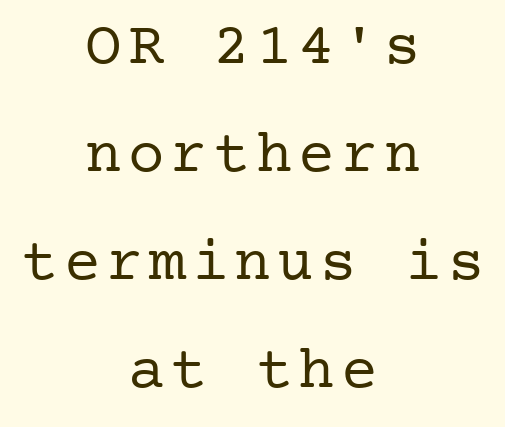
Q: Is the text bold? A: No.
Q: Is the text italic (slanted)? A: No, it is upright.
Q: Is the typeface a serif or a sans-serif typeface? A: Serif.
Q: Is the text underlined? A: No.
Q: How is the paragraph aligned? A: Centered.
Q: Width (condensed, normal, or wide)? A: Normal.
Q: Stroke contrast? A: Low.
Q: x-height? A: Medium.
